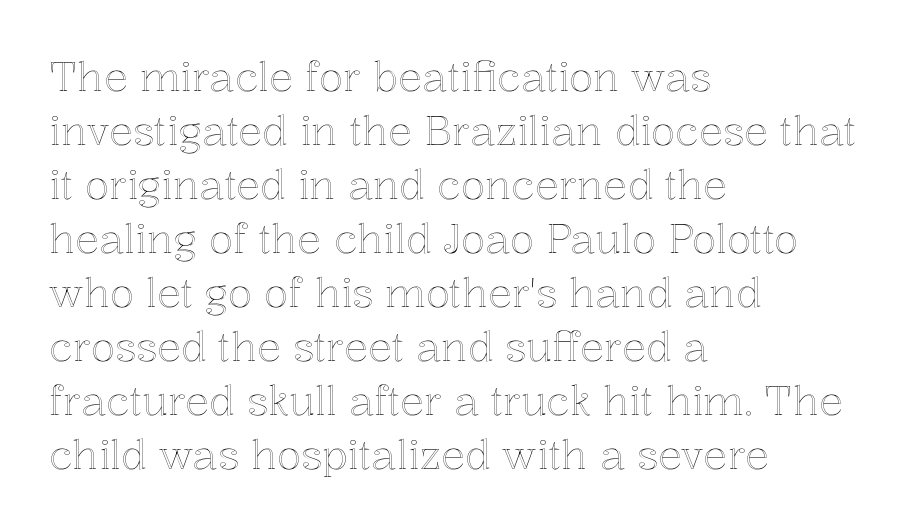
Q: Is the text italic (slanted)? A: No, it is upright.
Q: Is the text underlined? A: No.
Q: How is the paragraph aligned? A: Left-aligned.
Q: Is the spacing between letters normal or unusually wide? A: Normal.
Q: Is the spacing between lines tight, normal or loose? A: Normal.
Q: Width (condensed, normal, or wide)? A: Normal.
Q: x-height? A: Medium.
Q: Monospaced? A: No.
